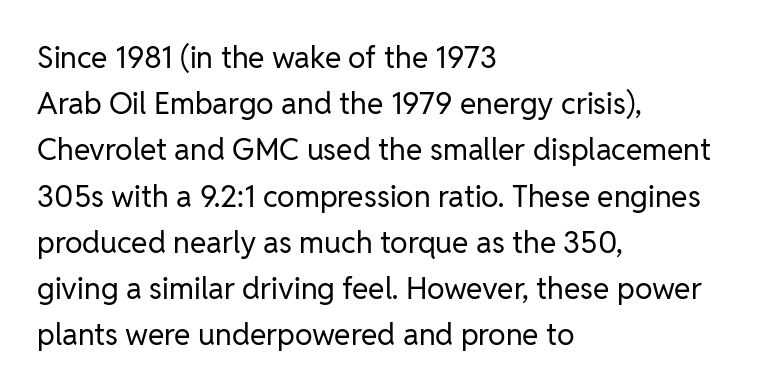
{"serif": "no", "italic": "no", "bold": "no", "weight": "regular", "width": "normal", "stroke_contrast": "low", "x_height": "medium", "monospaced": "no", "underline": "no", "align": "left", "line_spacing": "normal", "line_spacing_ratio": 1.54, "letter_spacing": "normal", "letter_spacing_em": 0.0, "glyph_px": 30}
